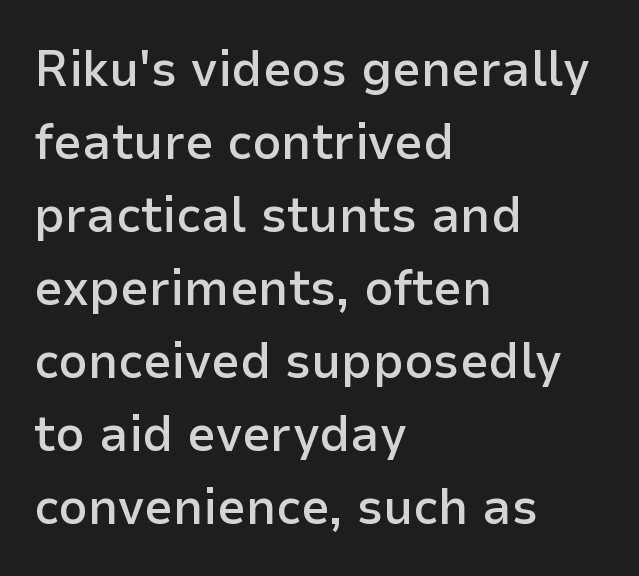
This sample has the flowing, uneven cadence of proportional lettering. Descenders are the only things crossing below the line. The passage is arranged the way most books set body copy — flush left. Between one letter and the next there's only the usual sliver of space.
